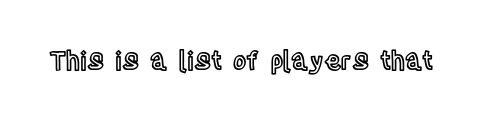
{"italic": "no", "underline": "no", "letter_spacing": "normal", "letter_spacing_em": 0.0, "glyph_px": 25}
